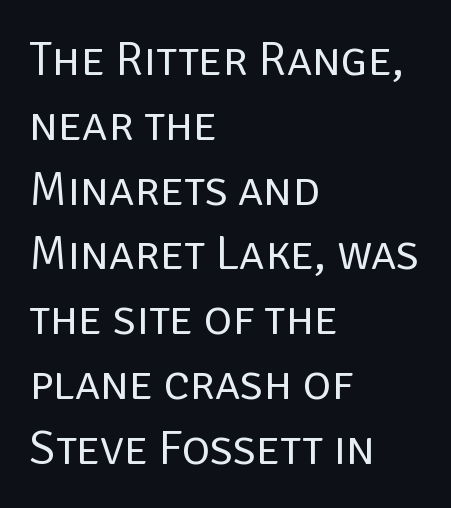
Nobody touched the tracking dial on this one. The compositor pushed each line to the left boundary. The passage shown is typeset with a sans-serif family. Lines of text with bare space underneath.
